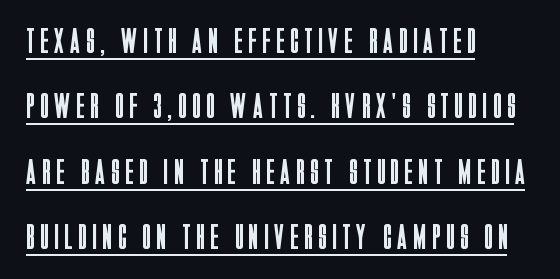
The image shows 35 px regular-weight, condensed sans-serif type, upright; set left-aligned, line spacing 1.87x, underlined; low stroke contrast and a large x-height.
